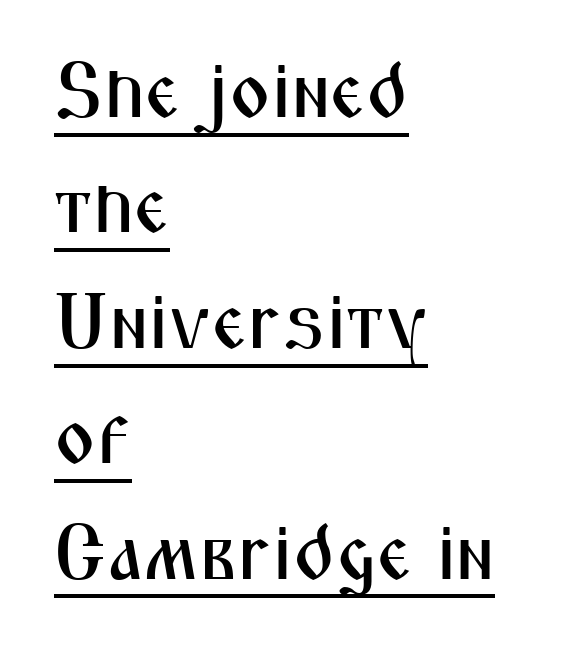
The image shows 78 px condensed sans-serif type, upright; set left-aligned, normal line spacing (1.48x), normal letter spacing, underlined; medium stroke contrast and a medium x-height.
